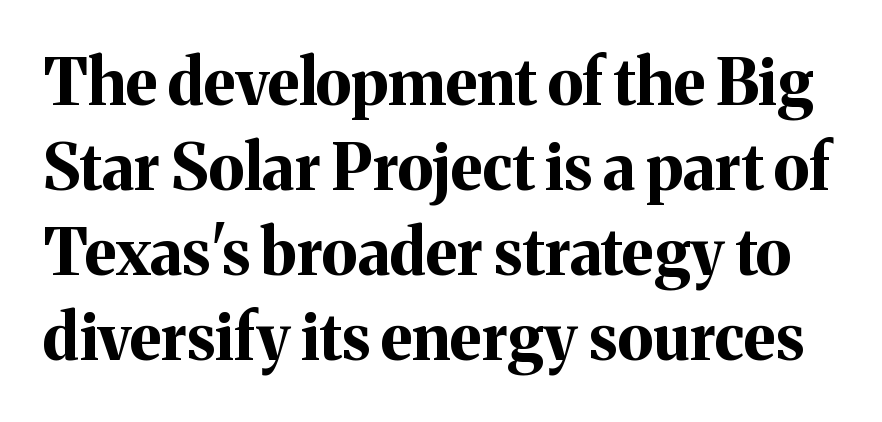
Q: Is the text bold? A: Yes.
Q: Is the text italic (slanted)? A: No, it is upright.
Q: Is the typeface a serif or a sans-serif typeface? A: Serif.
Q: Is the text underlined? A: No.
Q: Is the spacing between letters normal or unusually wide? A: Normal.
Q: Is the spacing between lines tight, normal or loose? A: Normal.
Q: Width (condensed, normal, or wide)? A: Normal.
Q: Stroke contrast? A: Medium.
Q: x-height? A: Medium.
Q: Monospaced? A: No.
